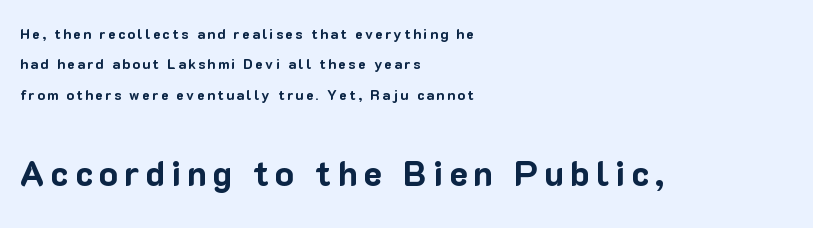
The image shows 35 px bold sans-serif type, upright; set left-aligned, loose line spacing (2.17x), not underlined; the second (bottom) block is 2.5x larger; low stroke contrast and a medium x-height.
